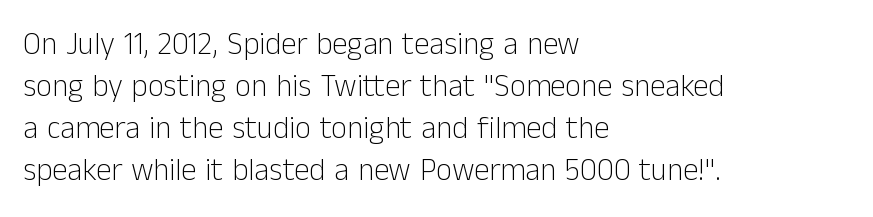
Q: Is the text bold? A: No.
Q: Is the text italic (slanted)? A: No, it is upright.
Q: Is the typeface a serif or a sans-serif typeface? A: Sans-serif.
Q: Is the text underlined? A: No.
Q: How is the paragraph aligned? A: Left-aligned.
Q: Is the spacing between letters normal or unusually wide? A: Normal.
Q: Is the spacing between lines tight, normal or loose? A: Normal.
Q: Width (condensed, normal, or wide)? A: Normal.
Q: Stroke contrast? A: Low.
Q: x-height? A: Medium.
Q: Monospaced? A: No.
